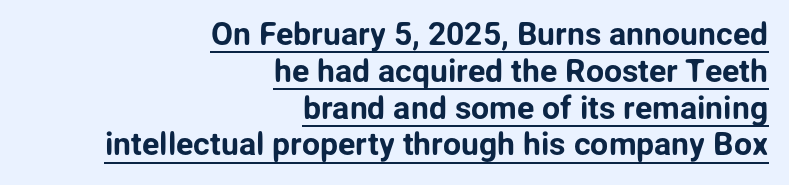
Q: Is the text italic (slanted)? A: No, it is upright.
Q: Is the typeface a serif or a sans-serif typeface? A: Sans-serif.
Q: Is the text underlined? A: Yes.
Q: How is the paragraph aligned? A: Right-aligned.
Q: Is the spacing between letters normal or unusually wide? A: Normal.
Q: Is the spacing between lines tight, normal or loose? A: Tight.
Q: Width (condensed, normal, or wide)? A: Normal.
Q: Stroke contrast? A: Low.
Q: x-height? A: Medium.
Q: Monospaced? A: No.
